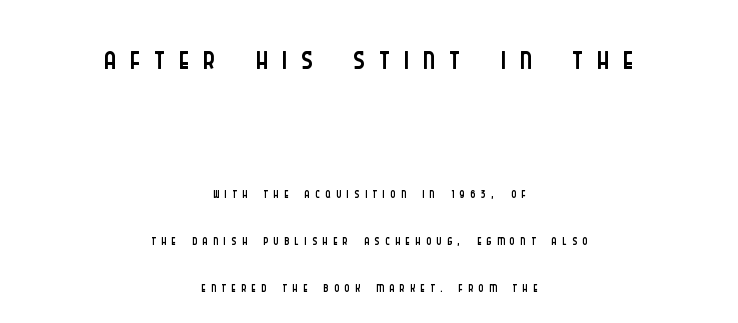
Q: Is the text bold? A: No.
Q: Is the text italic (slanted)? A: No, it is upright.
Q: Is the typeface a serif or a sans-serif typeface? A: Sans-serif.
Q: Is the text underlined? A: No.
Q: How is the paragraph aligned? A: Centered.
Q: Is the spacing between letters normal or unusually wide? A: Unusually wide.
Q: Is the spacing between lines tight, normal or loose? A: Loose.
Q: Which block of text is set in a larger size, the first (top) or the second (bottom)? A: The first (top) one.
Q: Width (condensed, normal, or wide)? A: Condensed.
Q: Stroke contrast? A: Low.
Q: x-height? A: Large.
Q: Monospaced? A: No.
